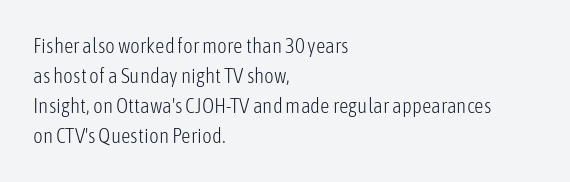
Compared with typical body copy, the letter spacing here is the same. The text block is weighted toward the left margin, trailing off unevenly rightward. The foot of each line stays bare and open. Evenly set lines give the paragraph a standard silhouette. Stroke thickness stays within the range of a standard reading face or lighter.
